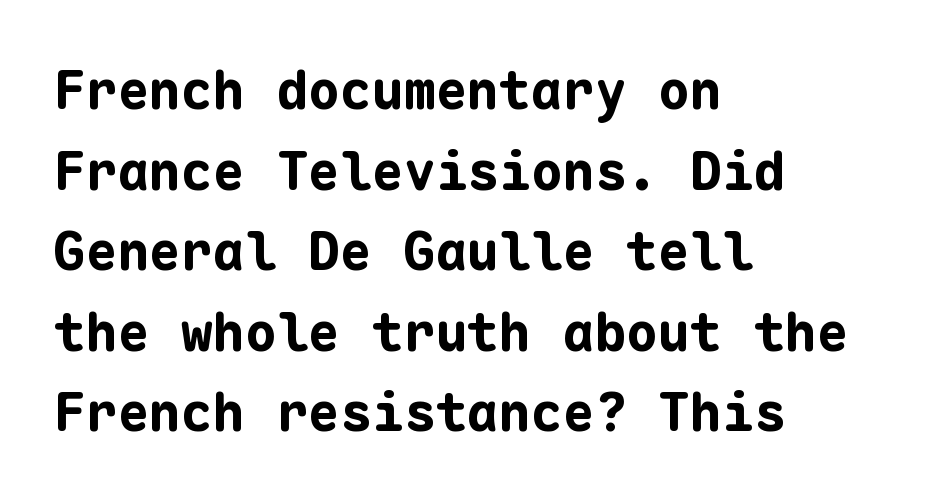
Spacing between characters is what you'd get straight out of the box. Every stem runs plumb, perpendicular to the baseline. Look at the bottom of the vertical strokes: they stop flat, with no serifs. Lines of text with bare space underneath.
